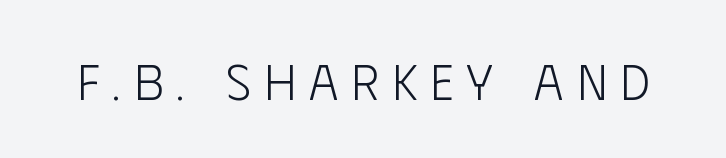
Spacing verdict: proportional, widths tailored to each character. Type without underlining. Look at the bottom of the vertical strokes: they stop flat, with no serifs. A light-to-regular cut is what we see here. Honestly, the letter spacing is so wide it's the main thing you notice.
